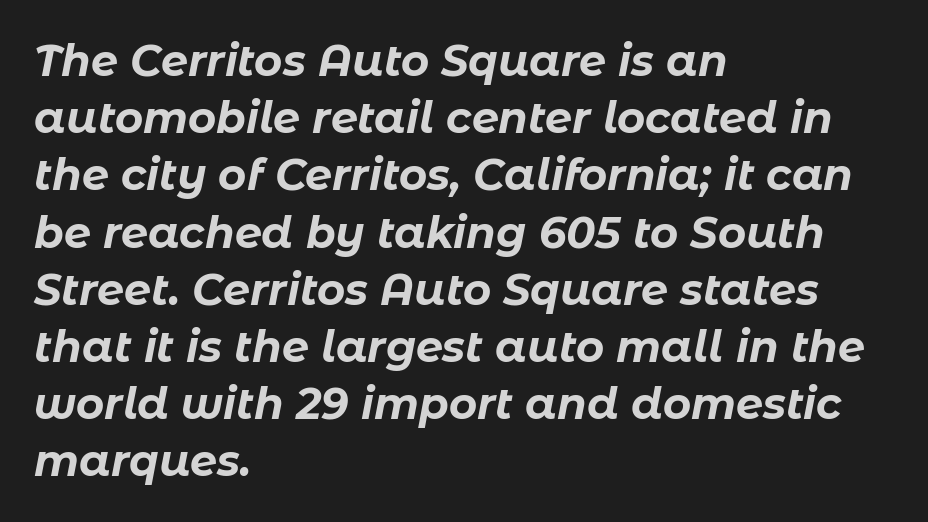
{"italic": "yes", "lean": "right", "slant_degrees": 11, "bold": "yes", "weight": "bold", "width": "normal", "stroke_contrast": "low", "x_height": "medium", "monospaced": "no", "underline": "no", "align": "left", "line_spacing": "normal", "line_spacing_ratio": 1.33, "letter_spacing": "normal", "letter_spacing_em": 0.0, "glyph_px": 43}
